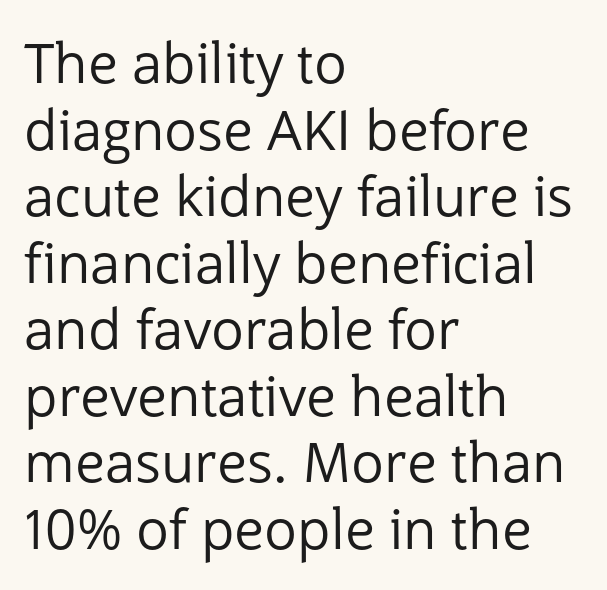
Q: Is the text bold? A: No.
Q: Is the text italic (slanted)? A: No, it is upright.
Q: Is the typeface a serif or a sans-serif typeface? A: Sans-serif.
Q: Is the text underlined? A: No.
Q: How is the paragraph aligned? A: Left-aligned.
Q: Is the spacing between letters normal or unusually wide? A: Normal.
Q: Width (condensed, normal, or wide)? A: Normal.
Q: Stroke contrast? A: Low.
Q: x-height? A: Medium.
Q: Monospaced? A: No.
